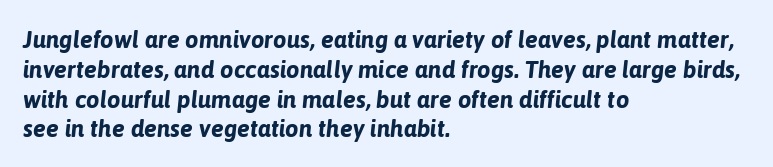
In terms of letterspacing, this is plain default setting. Tall strokes in this sample are angled rather than plumb. Every letter is thick-stroked: bold, no question. The paragraph shown leans on its left margin.
